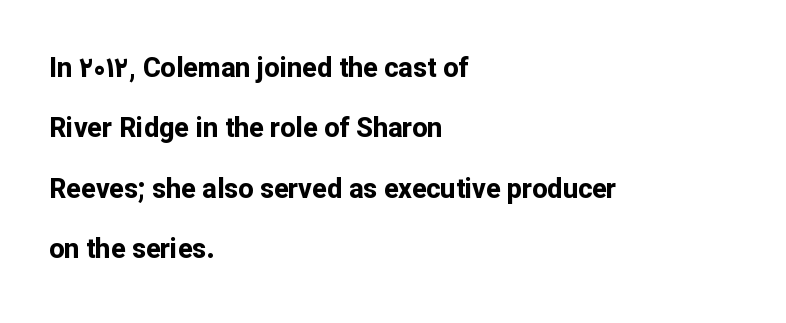
Q: Is the text bold? A: Yes.
Q: Is the text italic (slanted)? A: No, it is upright.
Q: Is the text underlined? A: No.
Q: How is the paragraph aligned? A: Left-aligned.
Q: Is the spacing between letters normal or unusually wide? A: Normal.
Q: Is the spacing between lines tight, normal or loose? A: Loose.
